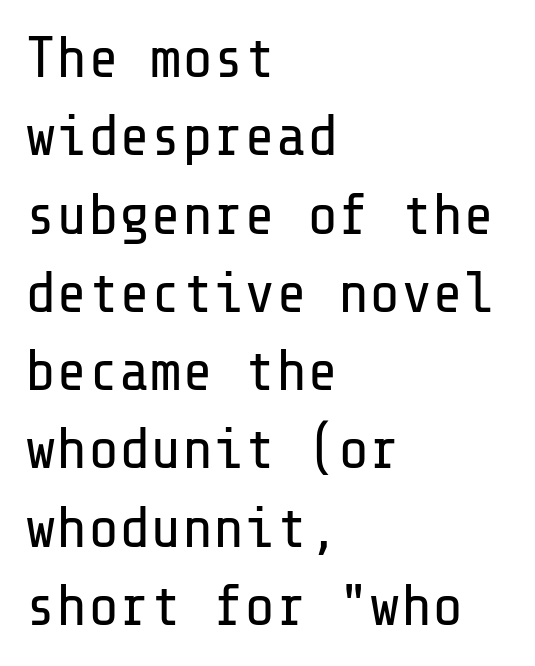
{"serif": "no", "italic": "no", "bold": "no", "weight": "regular", "width": "normal", "stroke_contrast": "low", "x_height": "medium", "underline": "no", "align": "left", "line_spacing": "normal", "line_spacing_ratio": 1.35, "letter_spacing": "normal", "letter_spacing_em": 0.0, "glyph_px": 58}
